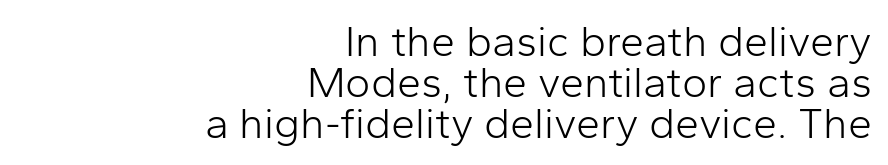
Q: Is the text bold? A: No.
Q: Is the text italic (slanted)? A: No, it is upright.
Q: Is the typeface a serif or a sans-serif typeface? A: Sans-serif.
Q: Is the text underlined? A: No.
Q: How is the paragraph aligned? A: Right-aligned.
Q: Is the spacing between letters normal or unusually wide? A: Normal.
Q: Is the spacing between lines tight, normal or loose? A: Tight.
Q: Width (condensed, normal, or wide)? A: Normal.
Q: Stroke contrast? A: Low.
Q: x-height? A: Medium.
Q: Monospaced? A: No.
